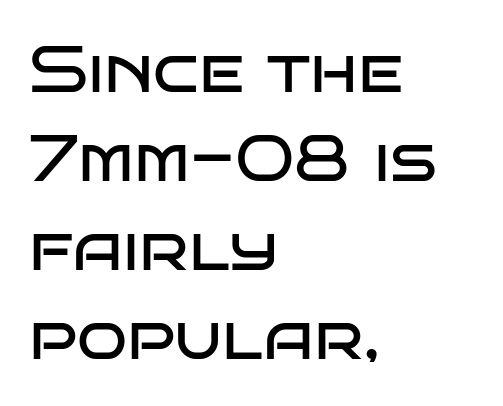
All the whitespace from short lines collects on the right. Normally led — the rows are evenly, conventionally spaced. No word sits above an underline. No letter is thick-stroked: the sample isn't bold.
